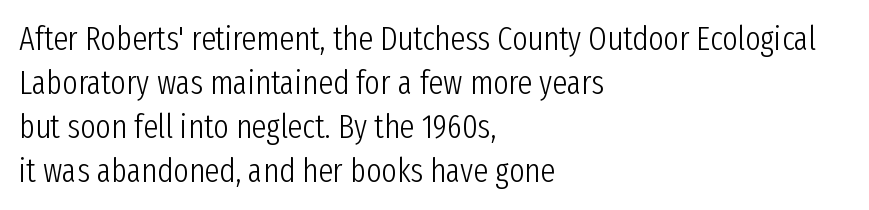
{"serif": "no", "italic": "no", "bold": "no", "weight": "light", "width": "condensed", "stroke_contrast": "low", "x_height": "medium", "monospaced": "no", "underline": "no", "align": "left", "line_spacing": "normal", "line_spacing_ratio": 1.33, "letter_spacing": "normal", "letter_spacing_em": 0.0, "glyph_px": 33}
